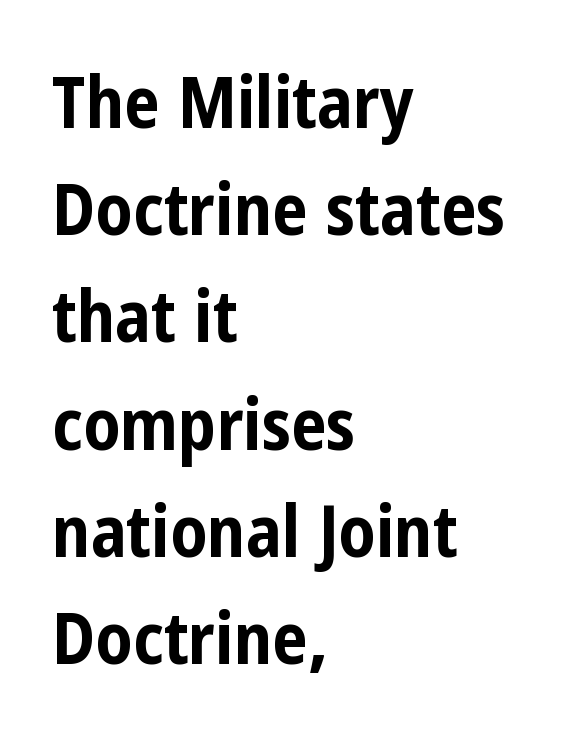
Q: Is the text bold? A: Yes.
Q: Is the text italic (slanted)? A: No, it is upright.
Q: Is the typeface a serif or a sans-serif typeface? A: Sans-serif.
Q: Is the text underlined? A: No.
Q: How is the paragraph aligned? A: Left-aligned.
Q: Is the spacing between letters normal or unusually wide? A: Normal.
Q: Is the spacing between lines tight, normal or loose? A: Normal.
Q: Width (condensed, normal, or wide)? A: Condensed.
Q: Stroke contrast? A: Low.
Q: x-height? A: Medium.
Q: Monospaced? A: No.
